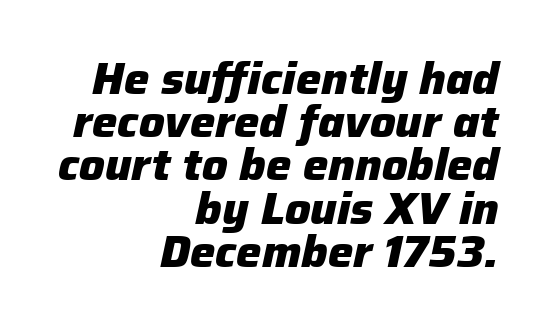
Q: Is the text bold? A: Yes.
Q: Is the text italic (slanted)? A: Yes, it leans right by about 12 degrees.
Q: Is the text underlined? A: No.
Q: How is the paragraph aligned? A: Right-aligned.
Q: Is the spacing between letters normal or unusually wide? A: Normal.
Q: Is the spacing between lines tight, normal or loose? A: Tight.
Q: Width (condensed, normal, or wide)? A: Normal.
Q: Stroke contrast? A: Low.
Q: x-height? A: Medium.
Q: Monospaced? A: No.
